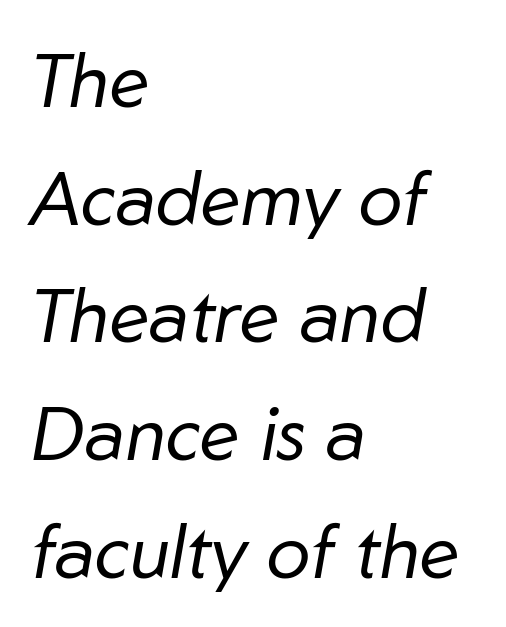
The image shows 74 px regular-weight type, italic (leaning right); set left-aligned, normal line spacing (1.59x), normal letter spacing, not underlined; low stroke contrast and a medium x-height.
